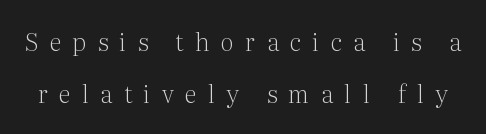
Q: Is the text bold? A: No.
Q: Is the text italic (slanted)? A: No, it is upright.
Q: Is the text underlined? A: No.
Q: Is the spacing between letters normal or unusually wide? A: Unusually wide.
Q: Is the spacing between lines tight, normal or loose? A: Loose.
